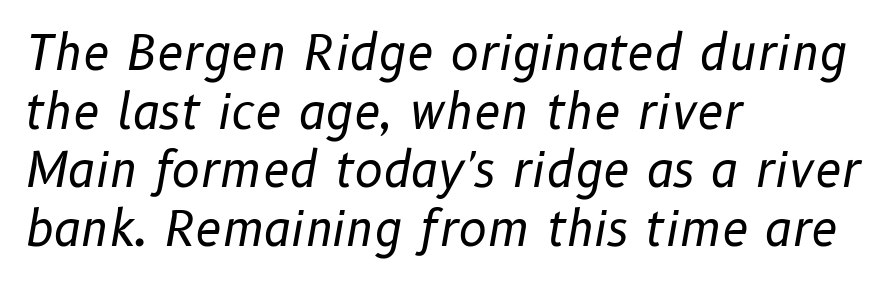
Q: Is the text bold? A: No.
Q: Is the text italic (slanted)? A: Yes, it leans right by about 10 degrees.
Q: Is the text underlined? A: No.
Q: How is the paragraph aligned? A: Left-aligned.
Q: Is the spacing between letters normal or unusually wide? A: Normal.
Q: Width (condensed, normal, or wide)? A: Normal.
Q: Stroke contrast? A: Low.
Q: x-height? A: Medium.
Q: Monospaced? A: No.
